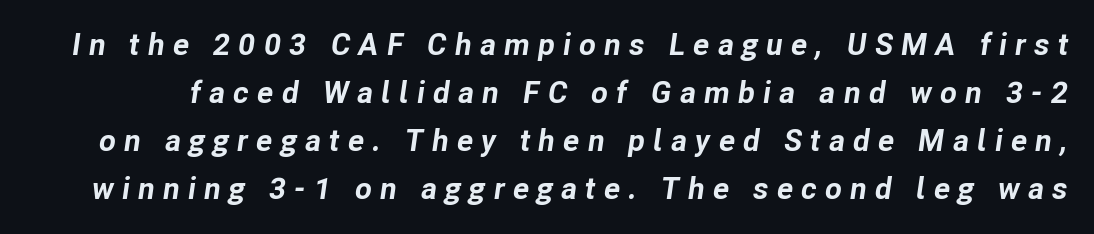
The image shows 31 px bold type, italic (leaning right); set normal line spacing (1.55x), unusually wide letter spacing (+0.26 em), not underlined; low stroke contrast and a medium x-height.
